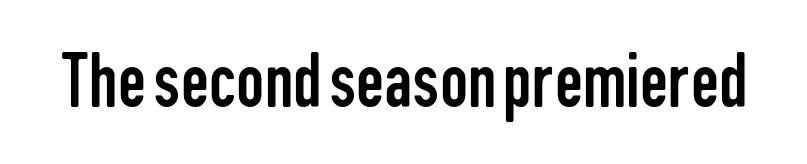
{"serif": "no", "italic": "no", "bold": "no", "weight": "regular", "width": "condensed", "stroke_contrast": "low", "x_height": "medium", "monospaced": "no", "underline": "no", "letter_spacing": "normal", "letter_spacing_em": 0.0, "glyph_px": 79}
